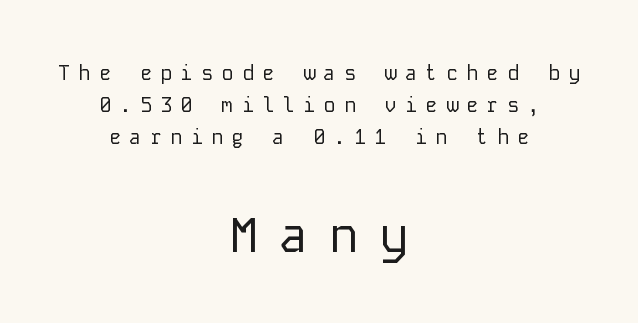
{"serif": "no", "italic": "no", "bold": "no", "weight": "regular", "width": "normal", "stroke_contrast": "low", "x_height": "medium", "monospaced": "yes", "underline": "no", "align": "center", "line_spacing": "normal", "line_spacing_ratio": 1.61, "letter_spacing": "wide", "letter_spacing_em": 0.42, "larger_block": "second", "size_ratio": 2.45, "glyph_px": 49}
